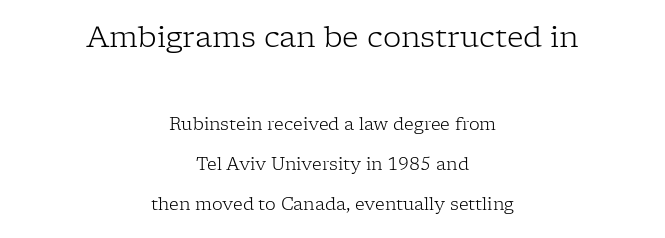
{"serif": "yes", "italic": "no", "bold": "no", "weight": "light", "width": "normal", "stroke_contrast": "low", "x_height": "medium", "monospaced": "no", "underline": "no", "align": "center", "line_spacing": "loose", "line_spacing_ratio": 2.36, "letter_spacing": "normal", "letter_spacing_em": 0.0, "larger_block": "first", "size_ratio": 1.71, "glyph_px": 29}
